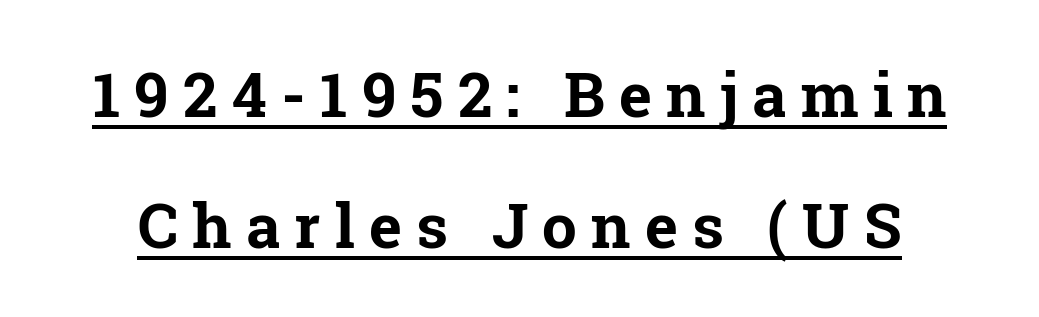
Students, note that the glyphs here are deliberately spaced far apart. Quick note: not italic, upright. This rendering features underlined lettering. On the weight axis this lands at bold, roughly 700.
